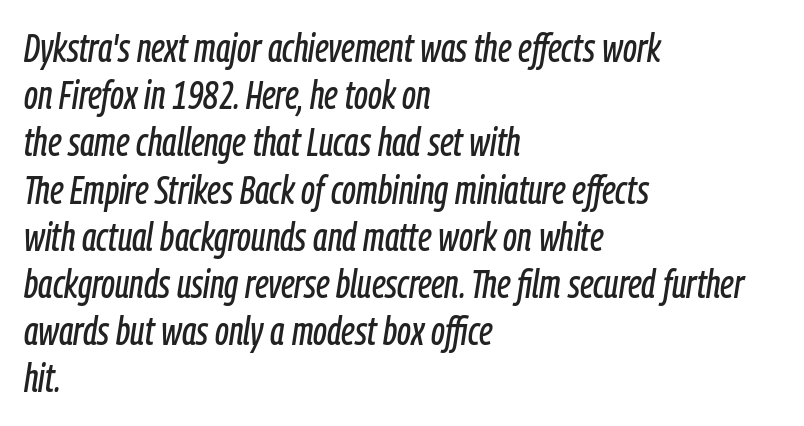
Q: Is the text italic (slanted)? A: Yes, it leans right by about 9 degrees.
Q: Is the text underlined? A: No.
Q: How is the paragraph aligned? A: Left-aligned.
Q: Is the spacing between letters normal or unusually wide? A: Normal.
Q: Width (condensed, normal, or wide)? A: Condensed.
Q: Stroke contrast? A: Low.
Q: x-height? A: Medium.
Q: Monospaced? A: No.
